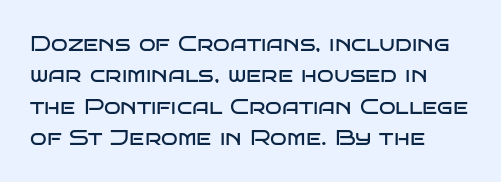
The line-height multiplier appears to be the usual default. The ragged edge is on the right, which tells us the setting is flush left. A typesetter would mark this as roman, not italic. This sample uses plain, unmodified letter spacing. No letter is thick-stroked: the sample isn't bold.
